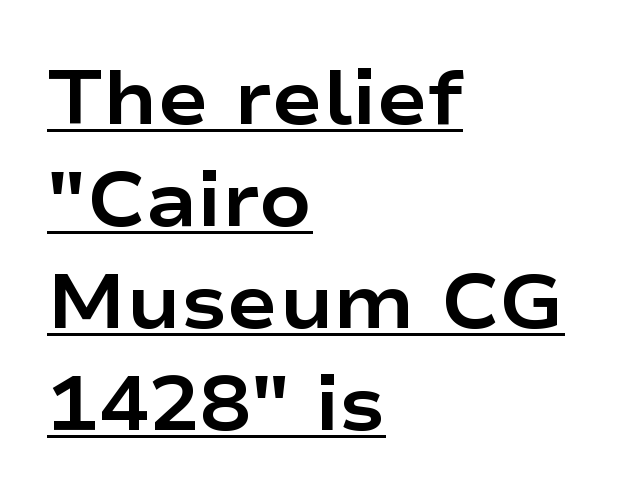
Q: Is the text bold? A: Yes.
Q: Is the text italic (slanted)? A: No, it is upright.
Q: Is the typeface a serif or a sans-serif typeface? A: Sans-serif.
Q: Is the text underlined? A: Yes.
Q: How is the paragraph aligned? A: Left-aligned.
Q: Is the spacing between letters normal or unusually wide? A: Normal.
Q: Is the spacing between lines tight, normal or loose? A: Normal.
Q: Width (condensed, normal, or wide)? A: Wide.
Q: Stroke contrast? A: Low.
Q: x-height? A: Medium.
Q: Monospaced? A: No.
